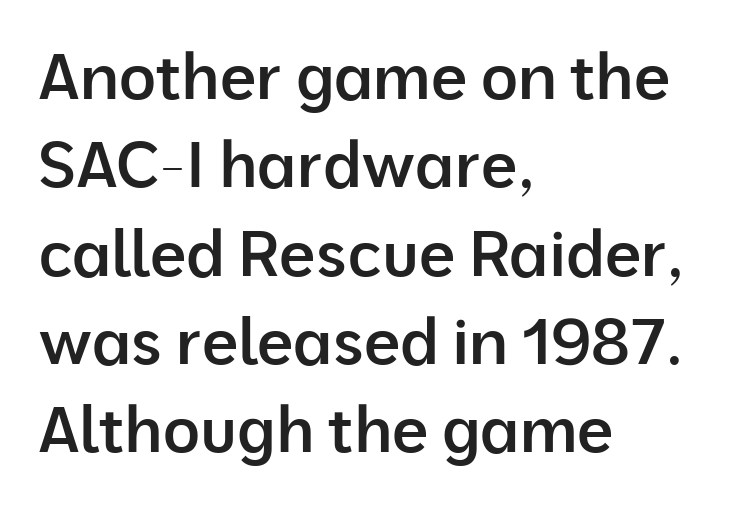
Glyph-to-glyph distance matches everyday printed text. Compared with typical paragraphs, the rows here are spaced about the same. I'd call this a sans setting — the letters go barefoot. Underline: absent.
